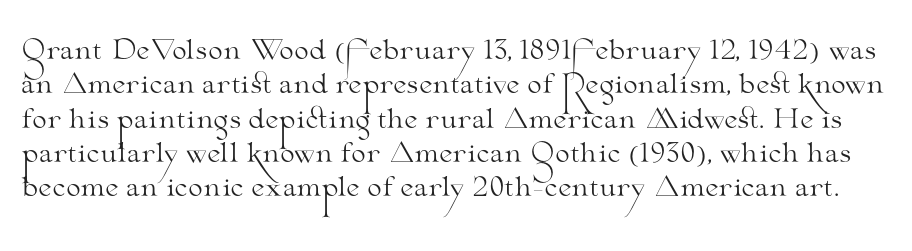
Q: Is the text bold? A: No.
Q: Is the text italic (slanted)? A: No, it is upright.
Q: Is the text underlined? A: No.
Q: Is the spacing between letters normal or unusually wide? A: Normal.
Q: Is the spacing between lines tight, normal or loose? A: Normal.
